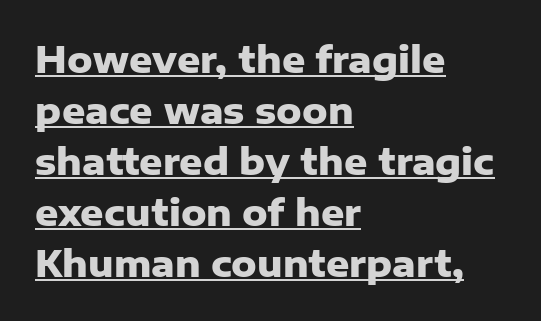
Q: Is the text bold? A: Yes.
Q: Is the text italic (slanted)? A: No, it is upright.
Q: Is the typeface a serif or a sans-serif typeface? A: Sans-serif.
Q: Is the text underlined? A: Yes.
Q: How is the paragraph aligned? A: Left-aligned.
Q: Is the spacing between letters normal or unusually wide? A: Normal.
Q: Is the spacing between lines tight, normal or loose? A: Normal.
Q: Width (condensed, normal, or wide)? A: Normal.
Q: Stroke contrast? A: Low.
Q: x-height? A: Medium.
Q: Monospaced? A: No.
